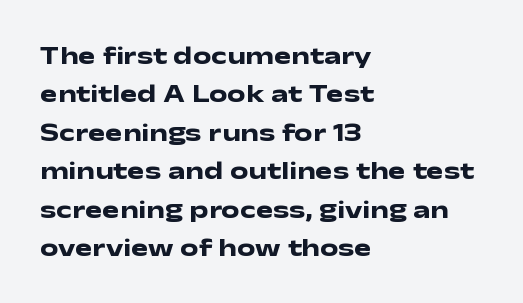
Q: Is the text bold? A: Yes.
Q: Is the text italic (slanted)? A: No, it is upright.
Q: Is the text underlined? A: No.
Q: How is the paragraph aligned? A: Left-aligned.
Q: Is the spacing between letters normal or unusually wide? A: Normal.
Q: Is the spacing between lines tight, normal or loose? A: Normal.
